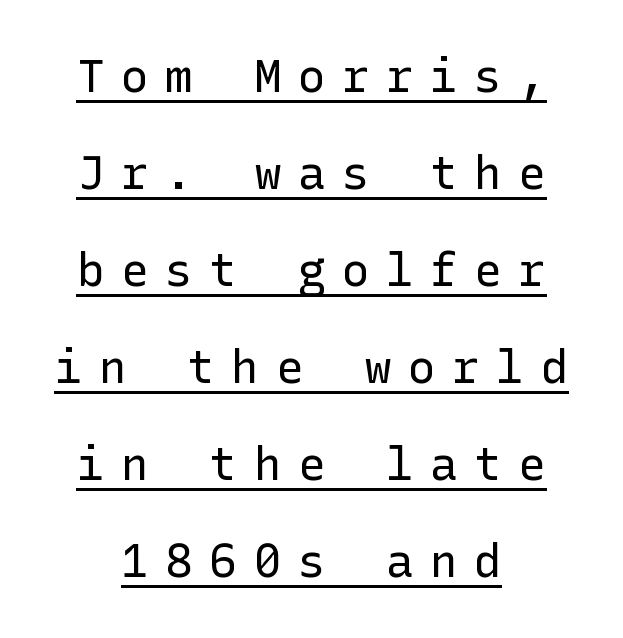
Q: Is the text bold? A: No.
Q: Is the text italic (slanted)? A: No, it is upright.
Q: Is the typeface a serif or a sans-serif typeface? A: Sans-serif.
Q: Is the text underlined? A: Yes.
Q: Is the spacing between letters normal or unusually wide? A: Unusually wide.
Q: Is the spacing between lines tight, normal or loose? A: Loose.
Q: Width (condensed, normal, or wide)? A: Normal.
Q: Stroke contrast? A: Low.
Q: x-height? A: Medium.
